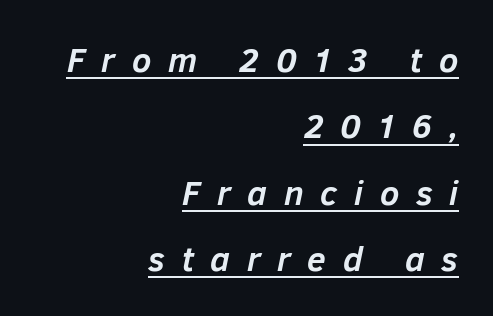
{"italic": "yes", "lean": "right", "slant_degrees": 12, "bold": "yes", "weight": "semibold", "width": "normal", "stroke_contrast": "low", "x_height": "medium", "monospaced": "no", "underline": "yes", "align": "right", "line_spacing": "loose", "line_spacing_ratio": 1.95, "letter_spacing": "wide", "letter_spacing_em": 0.49, "glyph_px": 34}
